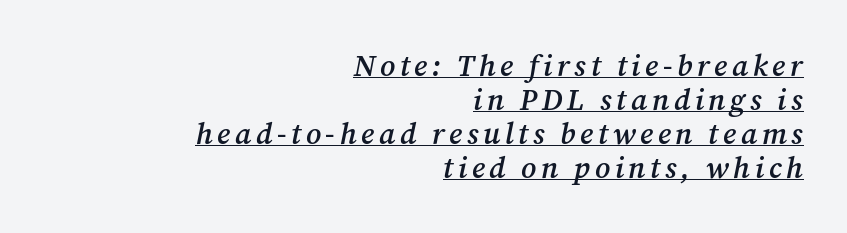
Q: Is the text bold? A: Semi-bold.
Q: Is the text italic (slanted)? A: Yes, it leans right by about 12 degrees.
Q: Is the typeface a serif or a sans-serif typeface? A: Serif.
Q: Is the text underlined? A: Yes.
Q: How is the paragraph aligned? A: Right-aligned.
Q: Is the spacing between lines tight, normal or loose? A: Tight.
Q: Width (condensed, normal, or wide)? A: Normal.
Q: Stroke contrast? A: Medium.
Q: x-height? A: Medium.
Q: Monospaced? A: No.
